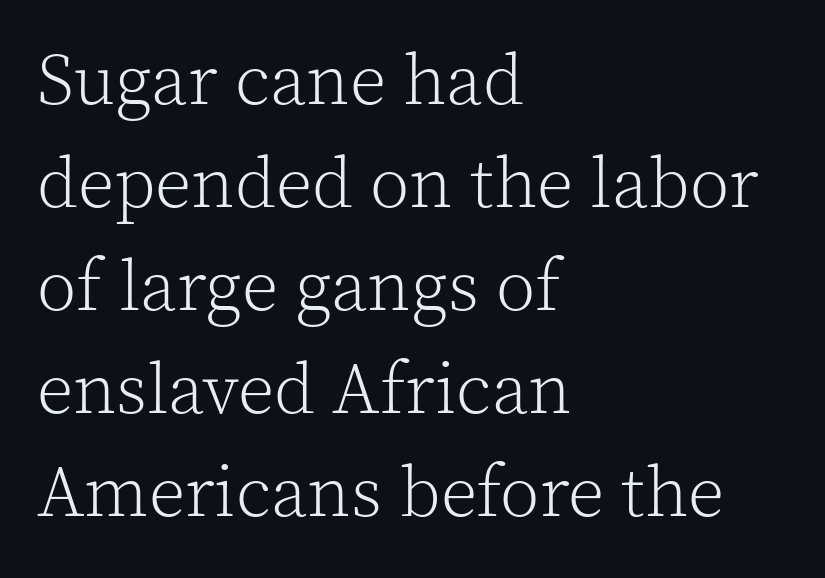
{"serif": "yes", "italic": "no", "bold": "no", "weight": "light", "width": "normal", "x_height": "medium", "monospaced": "no", "underline": "no", "align": "left", "line_spacing": "normal", "line_spacing_ratio": 1.43, "letter_spacing": "normal", "letter_spacing_em": 0.0, "glyph_px": 72}
